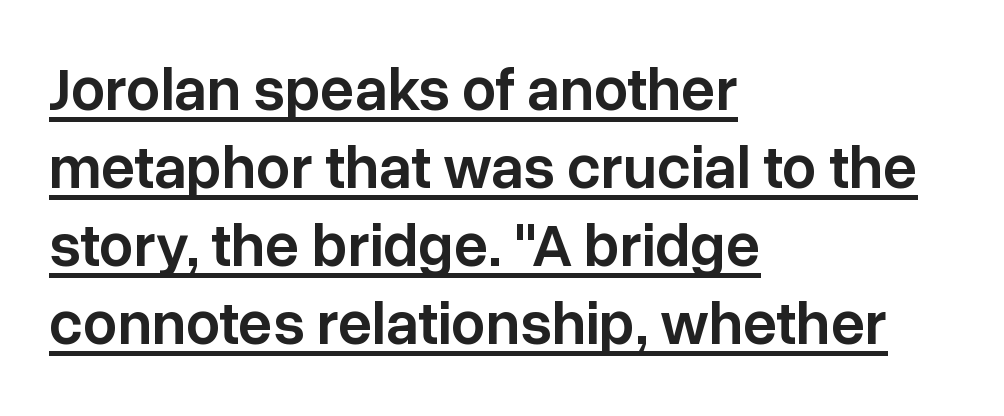
The image shows 61 px semibold sans-serif type, upright; set left-aligned, normal line spacing (1.28x), normal letter spacing, underlined; low stroke contrast and a medium x-height.
